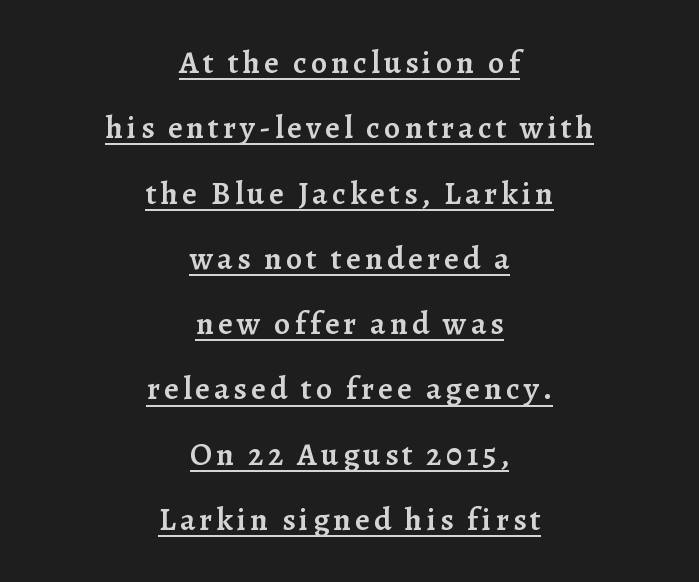
These lines are centered, leaving both edges ragged. When letters stand straight like this, we call the style roman or upright. Letterform terminals end in serifs throughout the passage. Students, observe: this is what heavily led, spacious text looks like. The typesetting leans somewhat heavy: a semibold.
